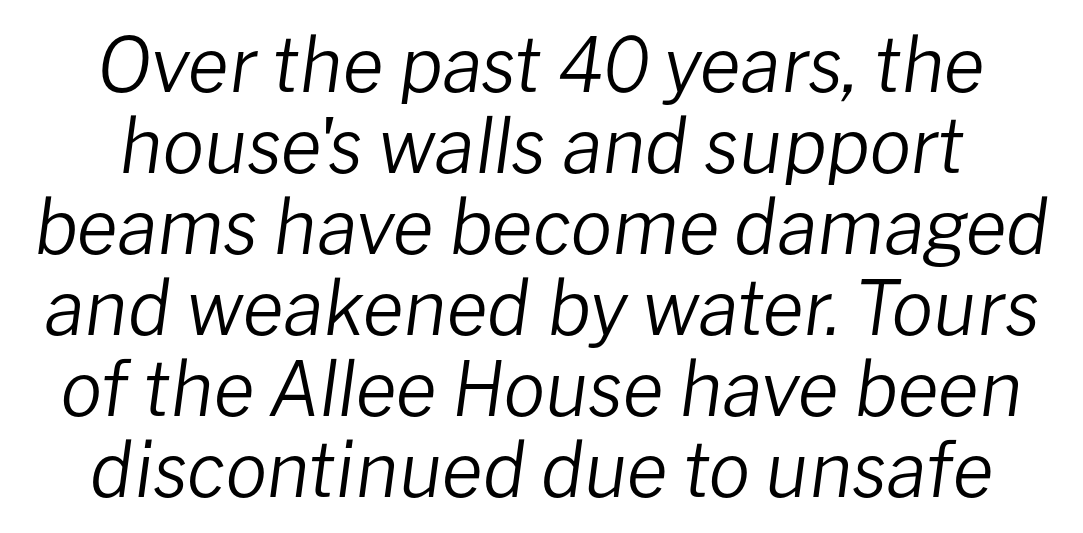
Q: Is the text bold? A: No.
Q: Is the text italic (slanted)? A: Yes, it leans right by about 8 degrees.
Q: Is the text underlined? A: No.
Q: How is the paragraph aligned? A: Centered.
Q: Is the spacing between letters normal or unusually wide? A: Normal.
Q: Is the spacing between lines tight, normal or loose? A: Tight.
Q: Width (condensed, normal, or wide)? A: Normal.
Q: Stroke contrast? A: Low.
Q: x-height? A: Medium.
Q: Monospaced? A: No.
